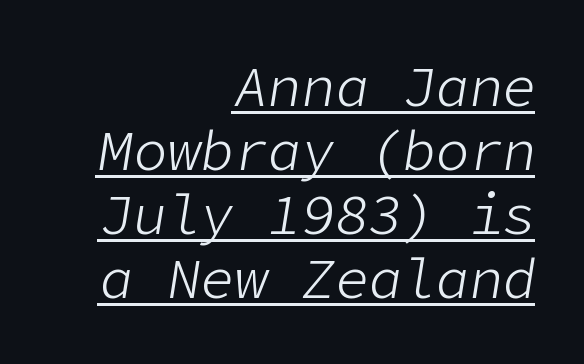
{"italic": "yes", "lean": "right", "slant_degrees": 9, "bold": "no", "weight": "light", "width": "normal", "stroke_contrast": "low", "x_height": "medium", "underline": "yes", "align": "right", "line_spacing": "tight", "line_spacing_ratio": 1.14, "letter_spacing": "normal", "letter_spacing_em": 0.0, "glyph_px": 56}
